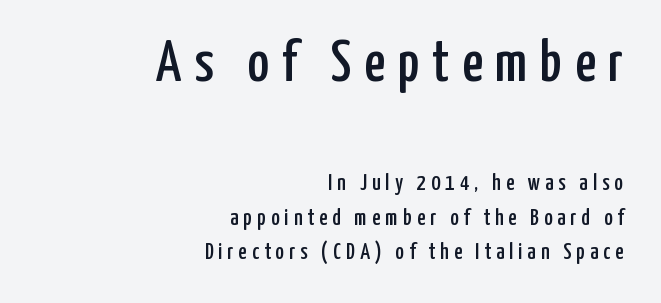
Q: Is the text italic (slanted)? A: No, it is upright.
Q: Is the typeface a serif or a sans-serif typeface? A: Sans-serif.
Q: Is the text underlined? A: No.
Q: How is the paragraph aligned? A: Right-aligned.
Q: Is the spacing between letters normal or unusually wide? A: Unusually wide.
Q: Is the spacing between lines tight, normal or loose? A: Normal.
Q: Which block of text is set in a larger size, the first (top) or the second (bottom)? A: The first (top) one.
Q: Width (condensed, normal, or wide)? A: Condensed.
Q: Stroke contrast? A: Low.
Q: x-height? A: Medium.
Q: Monospaced? A: No.
